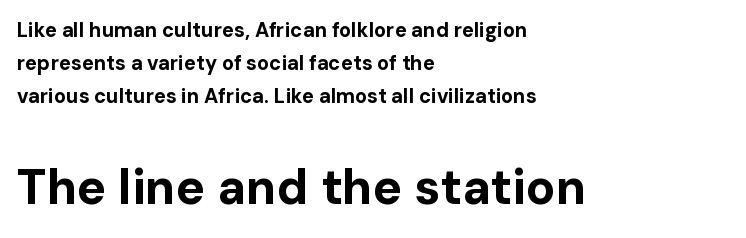
The image shows 49 px bold sans-serif type, upright; set left-aligned, normal line spacing (1.65x), normal letter spacing, not underlined; the second (bottom) block is 2.45x larger; low stroke contrast and a medium x-height.
